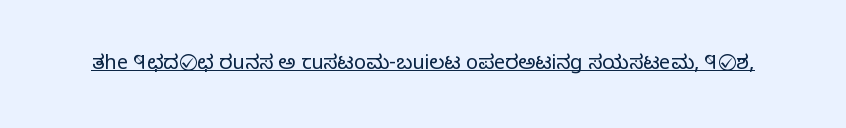
The image shows 20 px text type, upright; set normal letter spacing, underlined.
